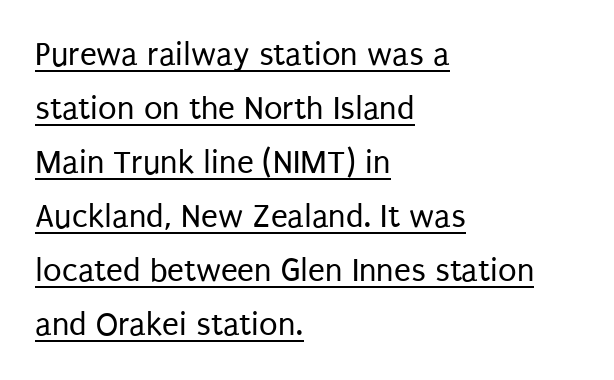
Does a line run under the words? Yes, clearly. The typeface has the unassuming heft of standard copy or less. The letters stand straight up with perfectly vertical stems. What stands out about the letter spacing? Nothing — it is the standard amount. Notice how the passage keeps a crisp vertical edge on the left only.
